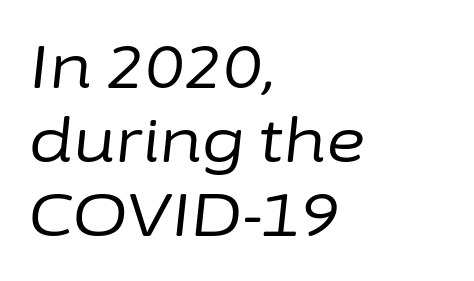
The image shows 61 px regular-weight type, italic (leaning right); set left-aligned, line spacing 1.21x, normal letter spacing, not underlined; low stroke contrast and a medium x-height.
